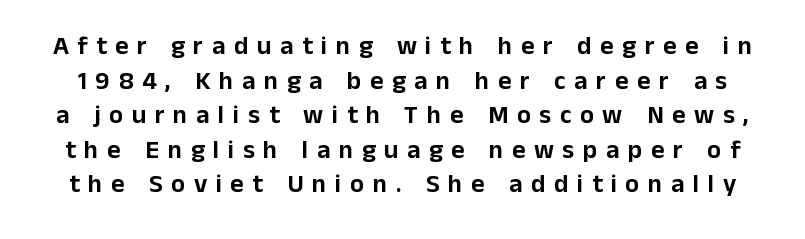
{"italic": "no", "underline": "no", "line_spacing": "normal", "line_spacing_ratio": 1.33, "letter_spacing": "wide", "letter_spacing_em": 0.33, "glyph_px": 26}
